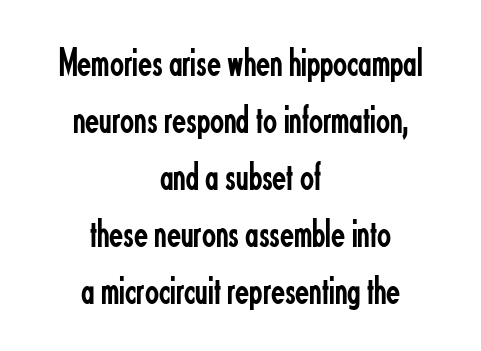
Nobody drew a line under any word here. The rendering uses natural spacing where letterforms have individual widths. The face looks like a standard text weight, possibly lighter. The typography opts for an upright posture over an oblique one. In terms of letterform style, serifs are entirely absent.
